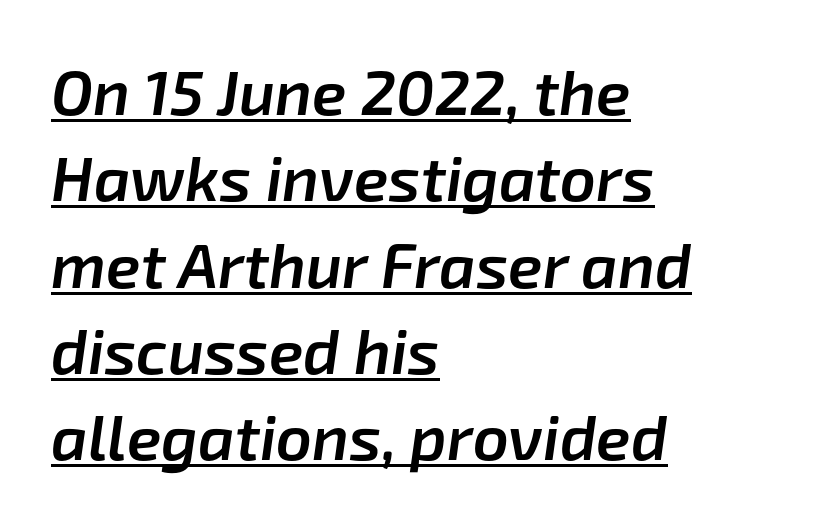
Q: Is the text bold? A: Semi-bold.
Q: Is the text italic (slanted)? A: Yes, it leans right by about 8 degrees.
Q: Is the text underlined? A: Yes.
Q: How is the paragraph aligned? A: Left-aligned.
Q: Is the spacing between letters normal or unusually wide? A: Normal.
Q: Is the spacing between lines tight, normal or loose? A: Normal.
Q: Width (condensed, normal, or wide)? A: Normal.
Q: Stroke contrast? A: Low.
Q: x-height? A: Medium.
Q: Monospaced? A: No.
